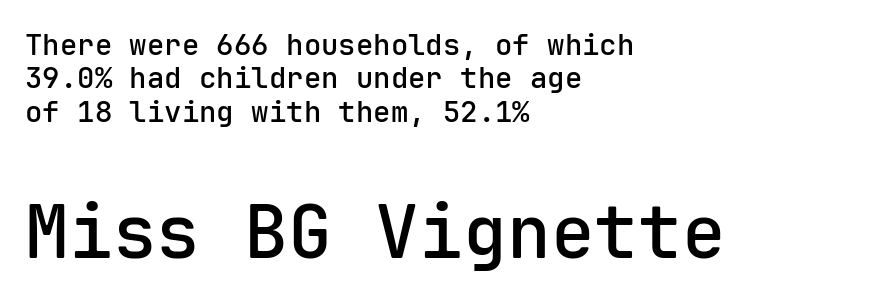
{"serif": "no", "italic": "no", "bold": "semi", "weight": "semibold", "width": "normal", "stroke_contrast": "low", "x_height": "medium", "monospaced": "yes", "underline": "no", "align": "left", "line_spacing": "tight", "line_spacing_ratio": 1.15, "letter_spacing": "normal", "letter_spacing_em": 0.0, "larger_block": "second", "size_ratio": 2.52, "glyph_px": 73}
